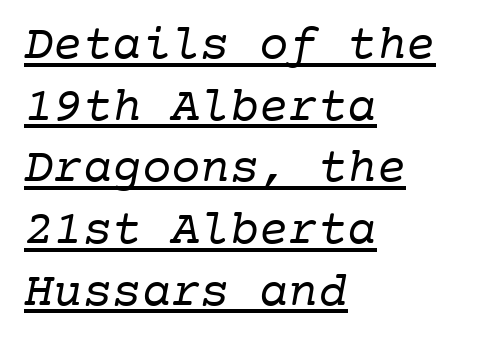
The image shows 49 px regular-weight serif type, monospaced; set left-aligned, normal line spacing (1.26x), normal letter spacing, underlined; low stroke contrast and a medium x-height.
